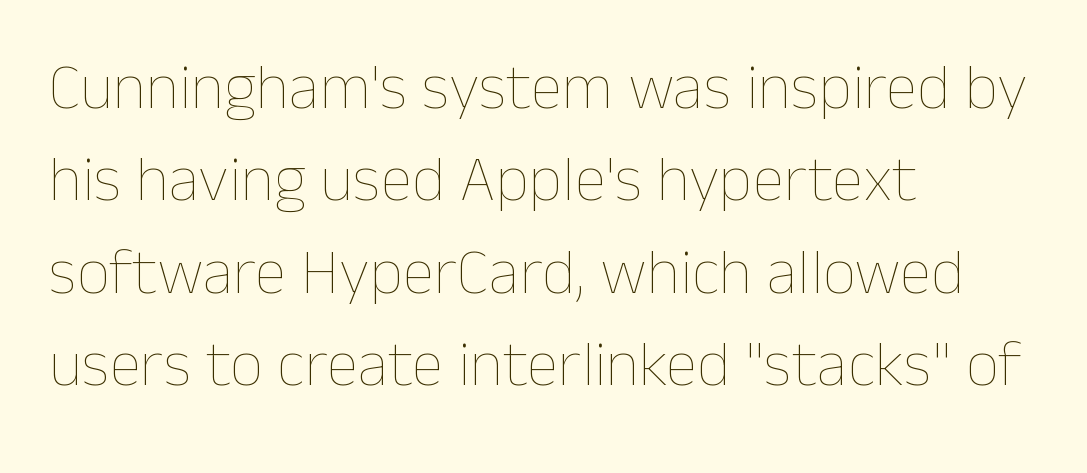
Q: Is the text bold? A: No.
Q: Is the text italic (slanted)? A: No, it is upright.
Q: Is the text underlined? A: No.
Q: How is the paragraph aligned? A: Left-aligned.
Q: Is the spacing between letters normal or unusually wide? A: Normal.
Q: Is the spacing between lines tight, normal or loose? A: Normal.
Q: Width (condensed, normal, or wide)? A: Normal.
Q: Stroke contrast? A: Low.
Q: x-height? A: Medium.
Q: Monospaced? A: No.
